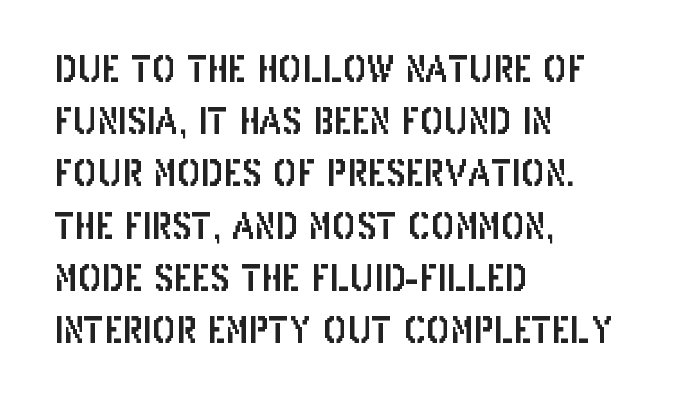
The image shows 36 px condensed sans-serif type, upright; set left-aligned, normal line spacing (1.45x), normal letter spacing, not underlined; low stroke contrast and a large x-height.
